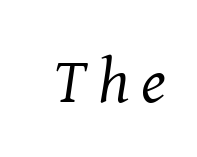
The image shows 64 px regular-weight serif type, italic (leaning right); set not underlined; medium stroke contrast and a medium x-height.
